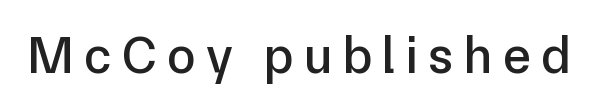
Q: Is the text italic (slanted)? A: No, it is upright.
Q: Is the typeface a serif or a sans-serif typeface? A: Sans-serif.
Q: Is the text underlined? A: No.
Q: Is the spacing between letters normal or unusually wide? A: Unusually wide.
Q: Width (condensed, normal, or wide)? A: Normal.
Q: Stroke contrast? A: Low.
Q: x-height? A: Medium.
Q: Monospaced? A: No.
